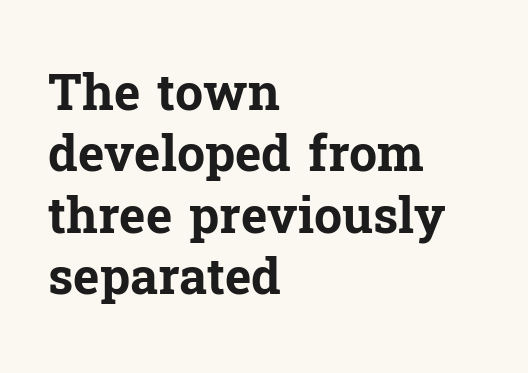
{"serif": "yes", "italic": "no", "bold": "yes", "weight": "bold", "width": "normal", "stroke_contrast": "low", "x_height": "medium", "monospaced": "no", "underline": "no", "align": "left", "line_spacing_ratio": 1.23, "letter_spacing": "normal", "letter_spacing_em": 0.0, "glyph_px": 50}
